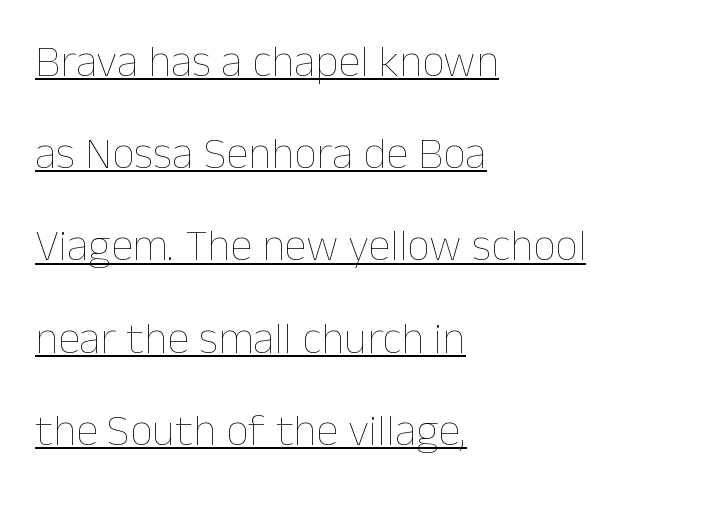
If you drew a ruler down the left edge, every line would touch it. Stems here are at most as thick as an everyday book face. Standard letterfit; no display-style spreading of the glyphs. The lettering holds an erect, upright posture throughout. Quick note: underline on. The passage shown is typed in a proportional face where columns would drift.
